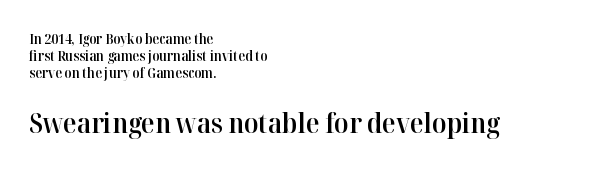
These lines are set flush left with a ragged right edge. Decoration check: the copy has no underline. You can tell it's not italic because the verticals are truly vertical. The rendering keeps characters at their native spacing. The text was rendered using a seriffed face with decorative stroke endings. Set as a demibold, roughly 600 on the weight scale.
